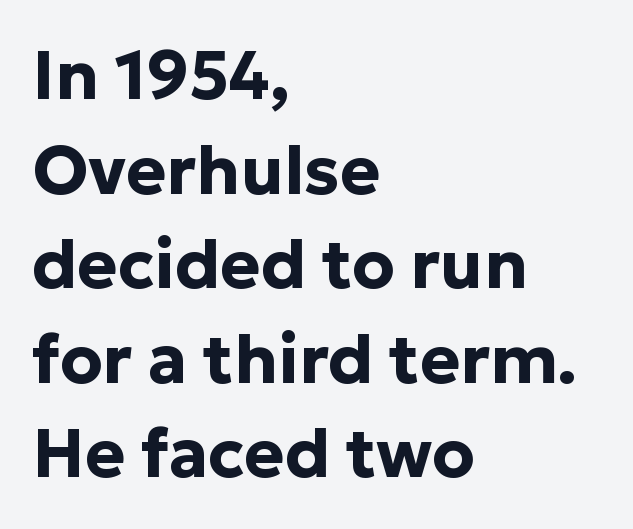
{"serif": "no", "italic": "no", "bold": "yes", "weight": "bold", "width": "normal", "stroke_contrast": "low", "x_height": "medium", "monospaced": "no", "underline": "no", "align": "left", "line_spacing": "normal", "line_spacing_ratio": 1.39, "letter_spacing": "normal", "letter_spacing_em": 0.0, "glyph_px": 68}
